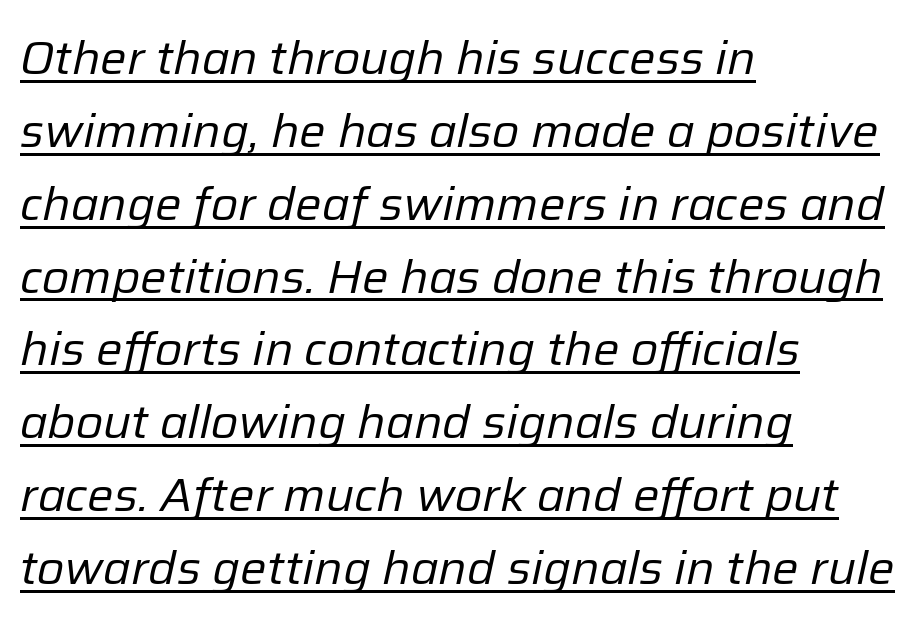
Q: Is the text bold? A: No.
Q: Is the text italic (slanted)? A: Yes, it leans right by about 12 degrees.
Q: Is the text underlined? A: Yes.
Q: How is the paragraph aligned? A: Left-aligned.
Q: Is the spacing between letters normal or unusually wide? A: Normal.
Q: Is the spacing between lines tight, normal or loose? A: Normal.
Q: Width (condensed, normal, or wide)? A: Normal.
Q: Stroke contrast? A: Low.
Q: x-height? A: Medium.
Q: Monospaced? A: No.
